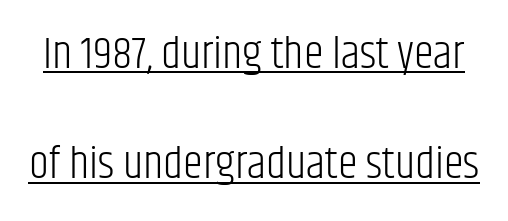
{"serif": "no", "italic": "no", "bold": "no", "weight": "light", "width": "condensed", "stroke_contrast": "low", "x_height": "large", "monospaced": "no", "underline": "yes", "line_spacing": "loose", "line_spacing_ratio": 2.45, "letter_spacing": "normal", "letter_spacing_em": 0.0, "glyph_px": 45}
